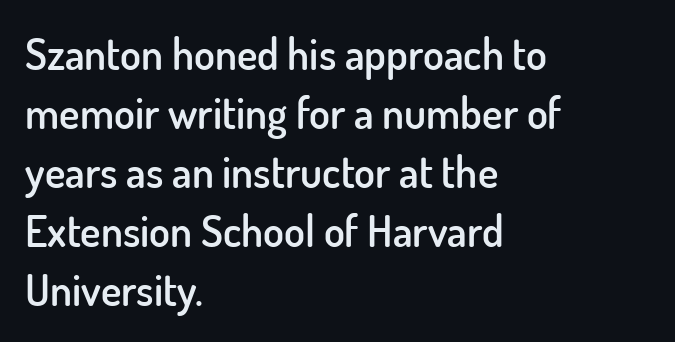
These lines are composed in type without serifs. The space between consecutive lines is moderate. Rendered with straight, roman letterforms. Notice how the passage keeps a crisp vertical edge on the left only. Do the characters align in a grid? No, the font is proportional. Each row of text sits above clean, open space.
